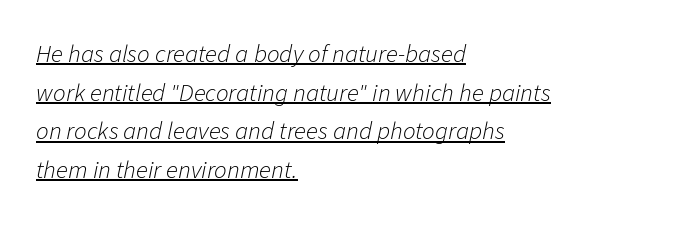
Q: Is the text bold? A: No.
Q: Is the text italic (slanted)? A: Yes, it leans right by about 11 degrees.
Q: Is the text underlined? A: Yes.
Q: How is the paragraph aligned? A: Left-aligned.
Q: Is the spacing between letters normal or unusually wide? A: Normal.
Q: Is the spacing between lines tight, normal or loose? A: Normal.
